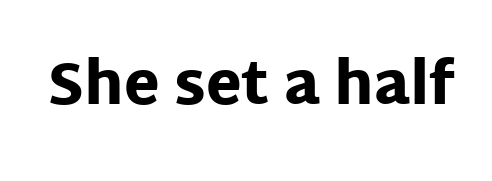
The image shows 58 px heavy sans-serif type, upright; set normal letter spacing, not underlined; low stroke contrast and a large x-height.
